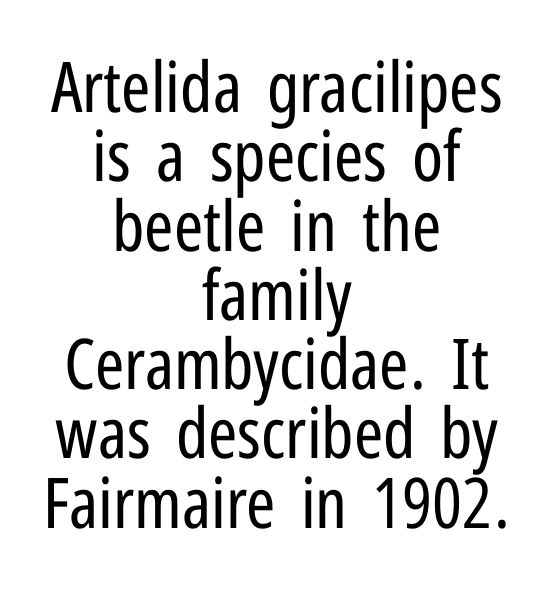
Descenders are the only things crossing below the line. The lettering holds an erect, upright posture throughout. These lines are composed in type without serifs. Is this a fixed-width face? No — the glyphs have proportional, varying widths. Every row of glyphs is offset so its center matches the block's center.
